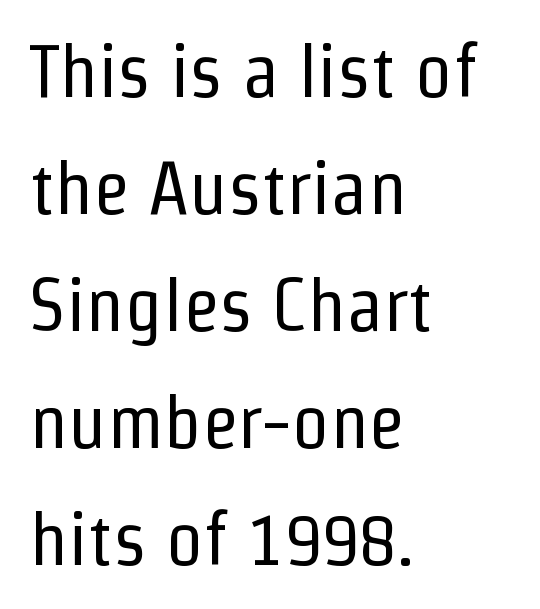
Character widths vary here, with narrow letters taking less room than wide ones. These lines stack with their left ends in a neat column. Posture: upright roman. Letterform terminals end flat and unadorned throughout the passage. Summary of weight: not heavy and not bold. Nothing unusual about the tracking: characters are spaced as the font intends.
